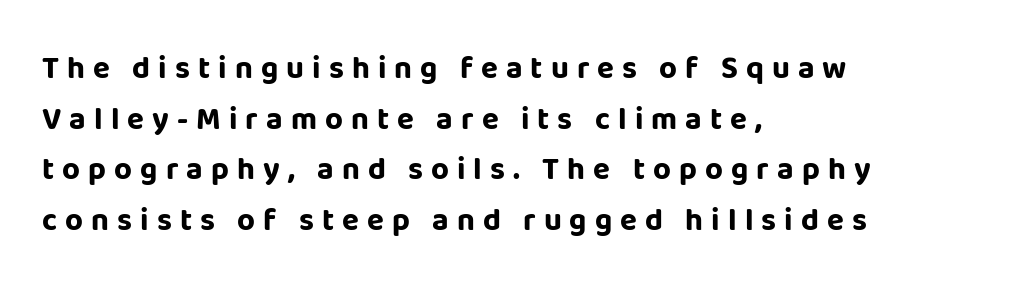
{"serif": "no", "italic": "no", "bold": "yes", "weight": "bold", "width": "normal", "stroke_contrast": "low", "x_height": "large", "monospaced": "no", "underline": "no", "align": "left", "line_spacing": "normal", "line_spacing_ratio": 1.63, "letter_spacing": "wide", "letter_spacing_em": 0.26, "glyph_px": 31}
